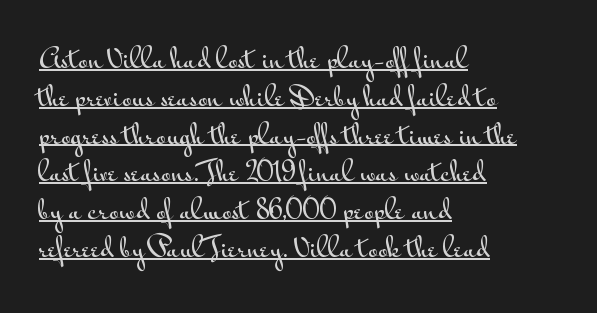
Q: Is the text italic (slanted)? A: Yes.
Q: Is the text underlined? A: Yes.
Q: How is the paragraph aligned? A: Left-aligned.
Q: Is the spacing between letters normal or unusually wide? A: Normal.
Q: Is the spacing between lines tight, normal or loose? A: Normal.
